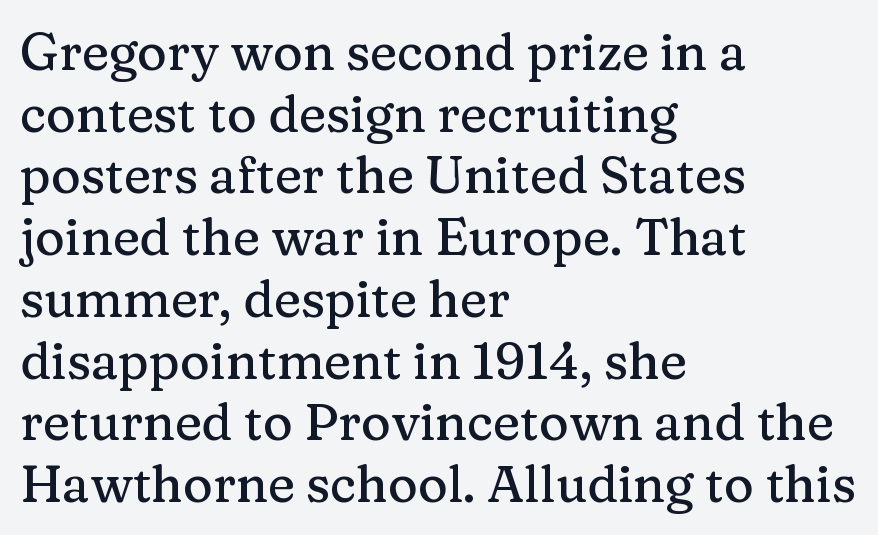
{"serif": "yes", "italic": "no", "width": "normal", "stroke_contrast": "medium", "x_height": "medium", "monospaced": "no", "underline": "no", "align": "left", "line_spacing_ratio": 1.21, "letter_spacing": "normal", "letter_spacing_em": 0.0, "glyph_px": 51}
